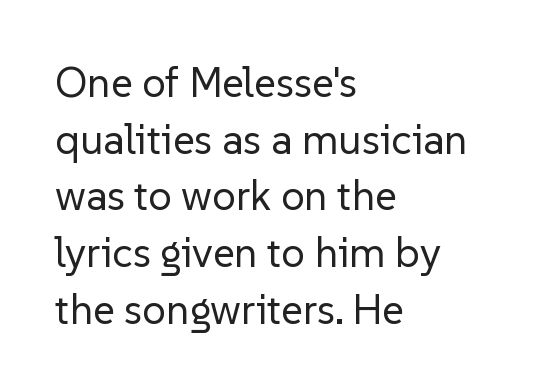
Q: Is the text bold? A: No.
Q: Is the text italic (slanted)? A: No, it is upright.
Q: Is the typeface a serif or a sans-serif typeface? A: Sans-serif.
Q: Is the text underlined? A: No.
Q: How is the paragraph aligned? A: Left-aligned.
Q: Is the spacing between letters normal or unusually wide? A: Normal.
Q: Is the spacing between lines tight, normal or loose? A: Normal.
Q: Width (condensed, normal, or wide)? A: Normal.
Q: Stroke contrast? A: Low.
Q: x-height? A: Medium.
Q: Monospaced? A: No.
